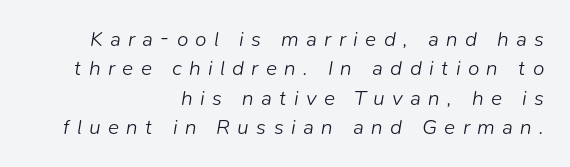
Has an underline been added? It has not. On a weight scale, this lands at 450 or below. The line-height multiplier appears to be the usual default. One-word summary of the alignment: right. The whole block is typeset with a tilt. In terms of letterspacing, this is a distinctly airy, spread setting.
